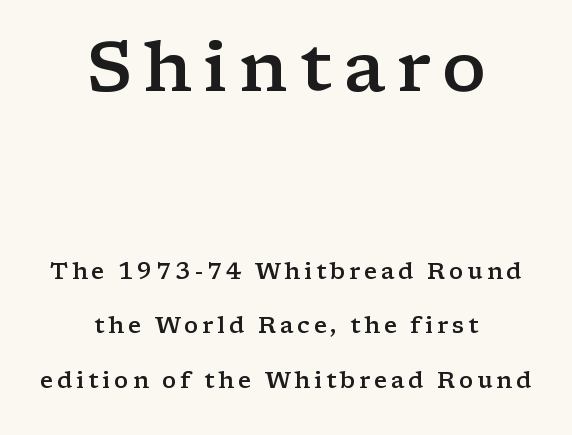
The image shows 70 px semibold, wide serif type, upright; set centered, loose line spacing (2.38x), not underlined; the first (top) block is 3.04x larger; low stroke contrast and a medium x-height.
